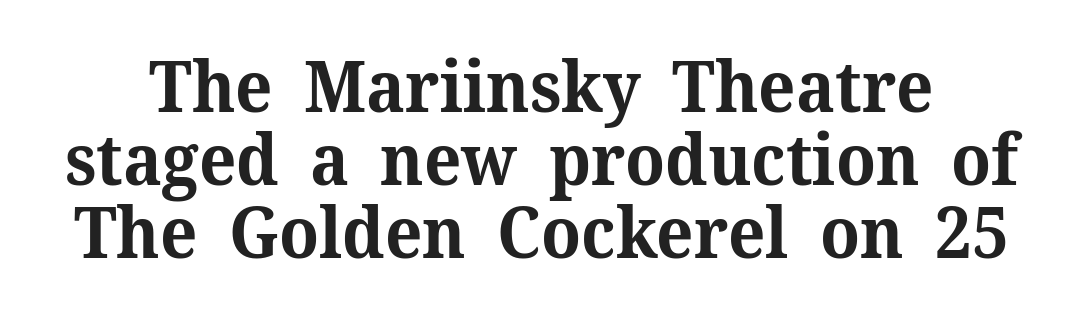
{"serif": "yes", "italic": "no", "bold": "yes", "weight": "bold", "width": "normal", "stroke_contrast": "medium", "x_height": "medium", "monospaced": "no", "underline": "no", "line_spacing": "tight", "line_spacing_ratio": 1.04, "letter_spacing": "normal", "letter_spacing_em": 0.0, "glyph_px": 70}
